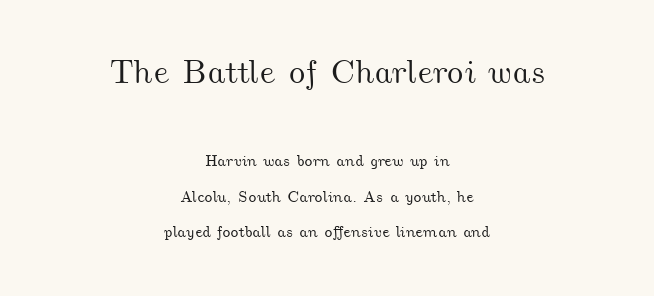
{"width": "wide", "stroke_contrast": "medium", "x_height": "small", "monospaced": "no", "underline": "no", "align": "center", "line_spacing": "loose", "line_spacing_ratio": 2.21, "letter_spacing": "normal", "letter_spacing_em": 0.0, "larger_block": "first", "size_ratio": 2.06, "glyph_px": 33}
